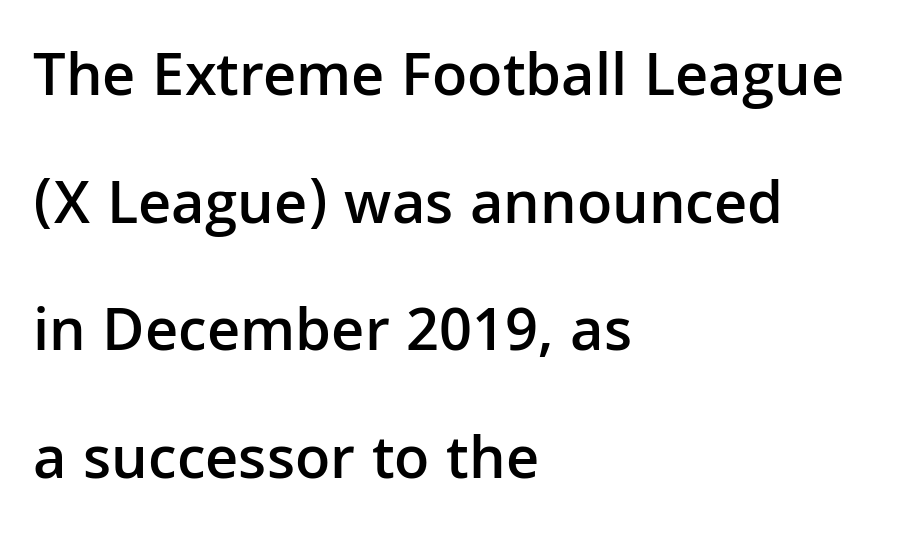
Q: Is the text bold? A: Semi-bold.
Q: Is the text italic (slanted)? A: No, it is upright.
Q: Is the typeface a serif or a sans-serif typeface? A: Sans-serif.
Q: Is the text underlined? A: No.
Q: How is the paragraph aligned? A: Left-aligned.
Q: Is the spacing between letters normal or unusually wide? A: Normal.
Q: Is the spacing between lines tight, normal or loose? A: Loose.
Q: Width (condensed, normal, or wide)? A: Normal.
Q: Stroke contrast? A: Low.
Q: x-height? A: Medium.
Q: Monospaced? A: No.
